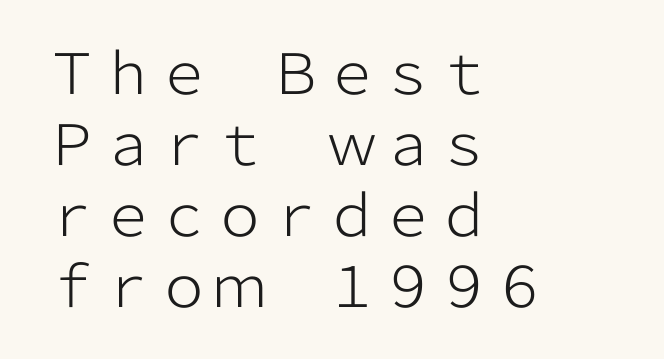
The image shows 56 px light sans-serif type, upright; set left-aligned, normal line spacing (1.27x), normal letter spacing, not underlined; low stroke contrast and a medium x-height.
